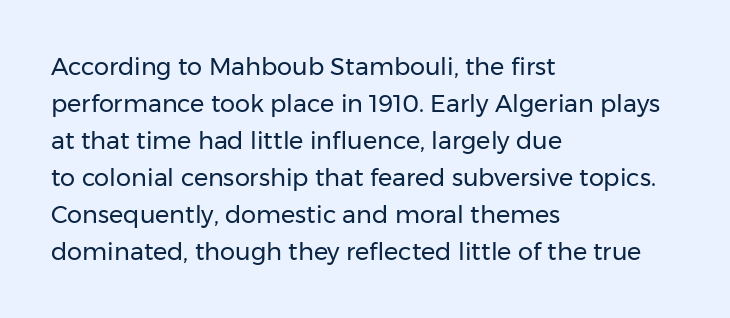
Q: Is the text bold? A: No.
Q: Is the text italic (slanted)? A: No, it is upright.
Q: Is the text underlined? A: No.
Q: How is the paragraph aligned? A: Left-aligned.
Q: Is the spacing between letters normal or unusually wide? A: Normal.
Q: Is the spacing between lines tight, normal or loose? A: Normal.
